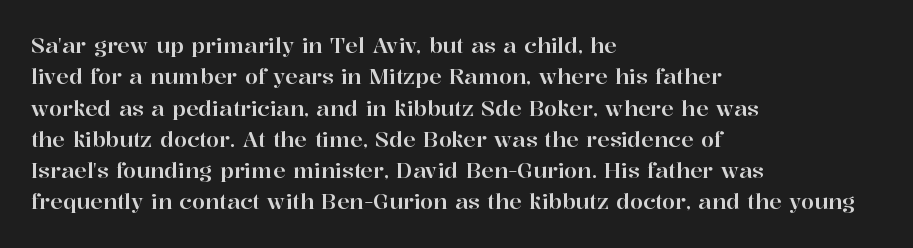
{"italic": "no", "underline": "no", "align": "left", "line_spacing": "normal", "line_spacing_ratio": 1.49, "letter_spacing": "normal", "letter_spacing_em": 0.0, "glyph_px": 21}
